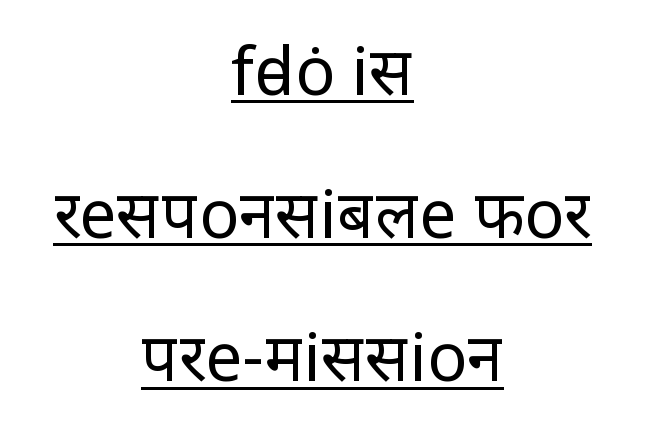
Q: Is the text bold? A: No.
Q: Is the text italic (slanted)? A: No, it is upright.
Q: Is the typeface a serif or a sans-serif typeface? A: Sans-serif.
Q: Is the text underlined? A: Yes.
Q: How is the paragraph aligned? A: Centered.
Q: Is the spacing between letters normal or unusually wide? A: Normal.
Q: Is the spacing between lines tight, normal or loose? A: Loose.
Q: Width (condensed, normal, or wide)? A: Normal.
Q: Stroke contrast? A: Low.
Q: x-height? A: Medium.
Q: Monospaced? A: No.
